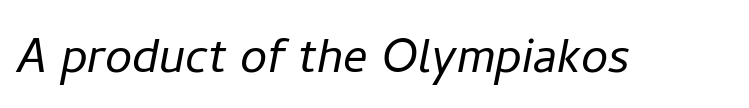
Q: Is the text bold? A: No.
Q: Is the text italic (slanted)? A: Yes, it leans right by about 11 degrees.
Q: Is the text underlined? A: No.
Q: Is the spacing between letters normal or unusually wide? A: Normal.
Q: Width (condensed, normal, or wide)? A: Normal.
Q: Stroke contrast? A: Low.
Q: x-height? A: Medium.
Q: Monospaced? A: No.
